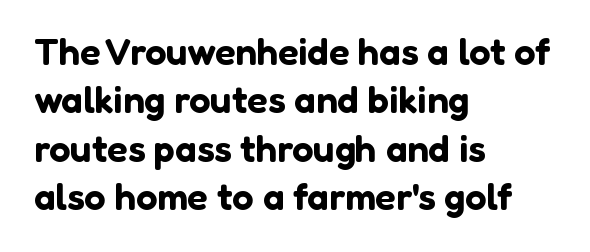
Interline gaps are of average width in this sample. A student would call this left alignment; a typographer would say flush left, rag right. Plain, unruled lines of type. You can tell from the bare stems that sans-serif type was used. Students, note that the glyphs here touch the page at normal intervals. These lines are rendered in a variable-pitch font.
